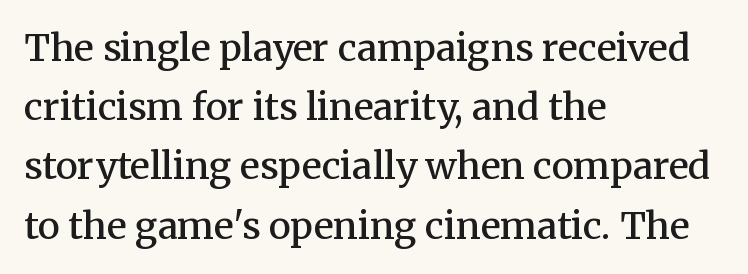
The image shows 37 px semibold serif type, upright; set left-aligned, normal line spacing (1.6x), normal letter spacing, not underlined; medium stroke contrast and a medium x-height.
